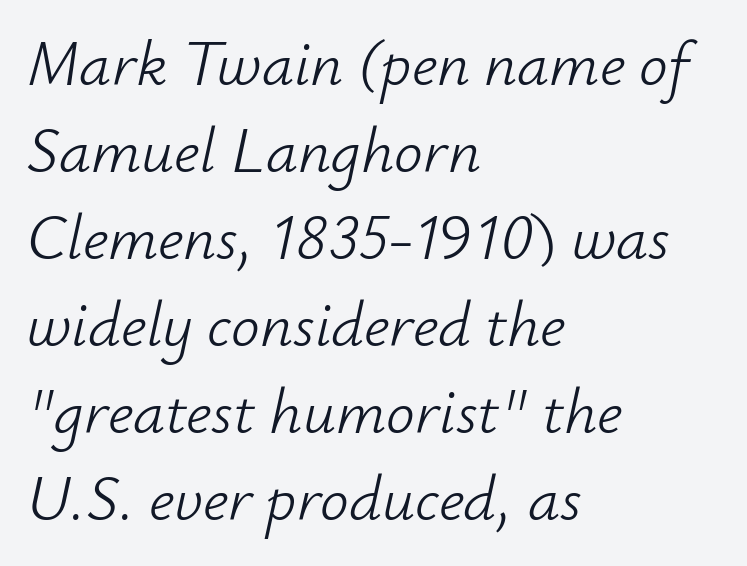
Q: Is the text bold? A: No.
Q: Is the text italic (slanted)? A: Yes, it leans right by about 12 degrees.
Q: Is the text underlined? A: No.
Q: How is the paragraph aligned? A: Left-aligned.
Q: Is the spacing between letters normal or unusually wide? A: Normal.
Q: Is the spacing between lines tight, normal or loose? A: Normal.
Q: Width (condensed, normal, or wide)? A: Normal.
Q: Stroke contrast? A: Low.
Q: x-height? A: Small.
Q: Monospaced? A: No.
